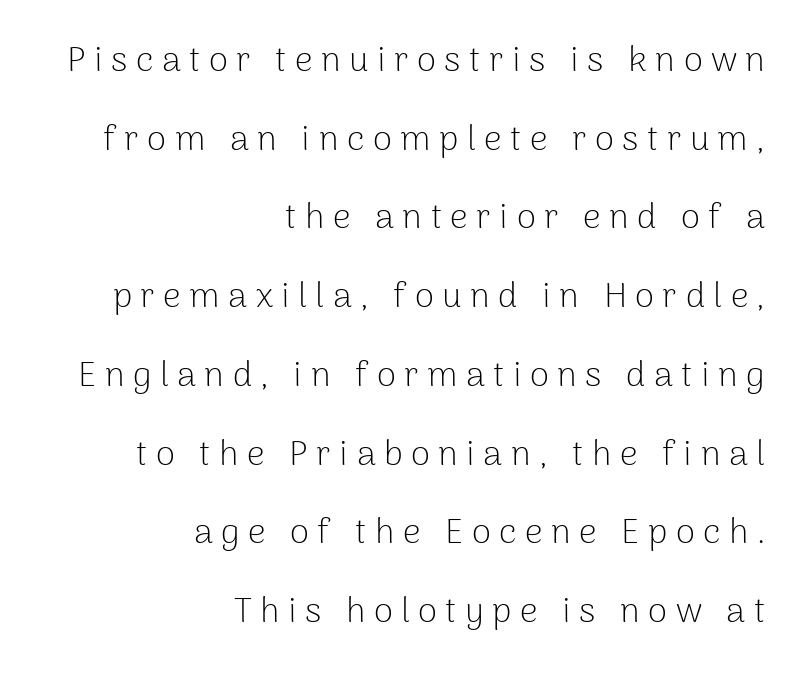
{"serif": "no", "italic": "no", "bold": "no", "weight": "light", "width": "normal", "stroke_contrast": "low", "x_height": "medium", "monospaced": "no", "underline": "no", "align": "right", "line_spacing": "loose", "line_spacing_ratio": 2.25, "letter_spacing": "wide", "letter_spacing_em": 0.24, "glyph_px": 35}
